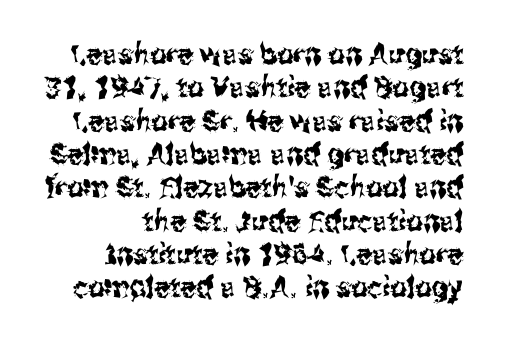
Q: Is the text italic (slanted)? A: No, it is upright.
Q: Is the typeface a serif or a sans-serif typeface? A: Sans-serif.
Q: Is the text underlined? A: No.
Q: How is the paragraph aligned? A: Right-aligned.
Q: Is the spacing between letters normal or unusually wide? A: Normal.
Q: Is the spacing between lines tight, normal or loose? A: Tight.
Q: Width (condensed, normal, or wide)? A: Condensed.
Q: Stroke contrast? A: Medium.
Q: x-height? A: Medium.
Q: Monospaced? A: No.
